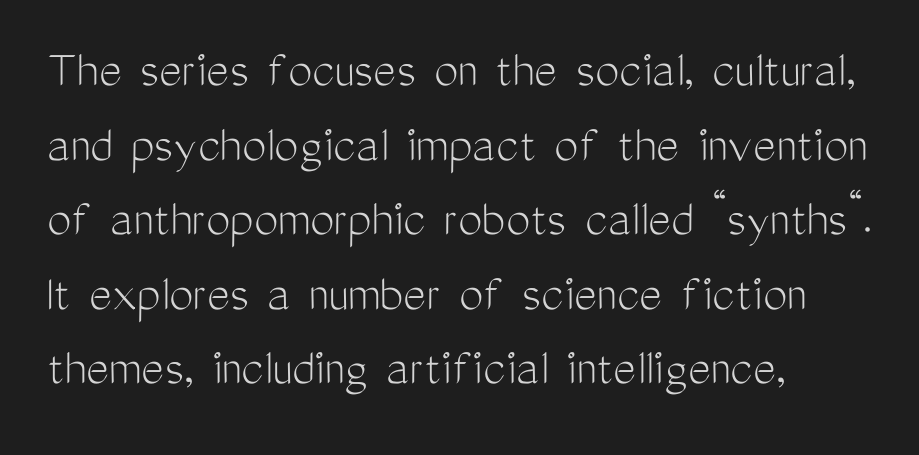
{"serif": "no", "italic": "no", "bold": "no", "weight": "light", "width": "condensed", "stroke_contrast": "medium", "x_height": "medium", "monospaced": "no", "underline": "no", "align": "left", "line_spacing": "normal", "line_spacing_ratio": 1.38, "letter_spacing": "normal", "letter_spacing_em": 0.0, "glyph_px": 54}
